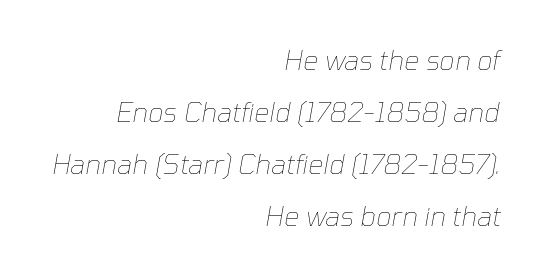
No letter is thick-stroked: the sample isn't bold. Alignment: flush right. The gaps between neighbouring characters are ordinary and unremarkable. Leading: increased. The letters are slanted; this is an italic face. Check under the words: just untouched page.
